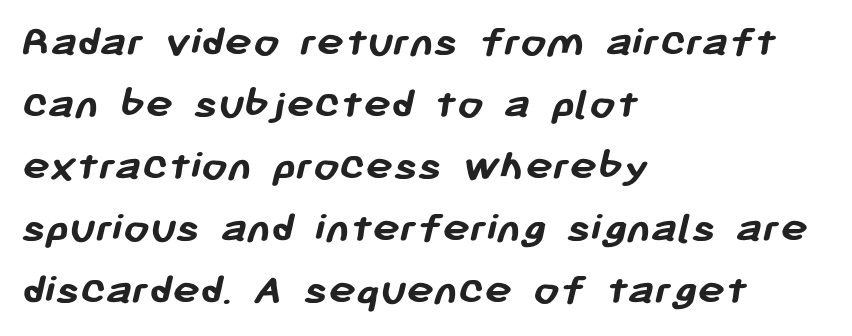
{"serif": "no", "bold": "yes", "weight": "semibold", "width": "normal", "stroke_contrast": "low", "x_height": "medium", "monospaced": "no", "underline": "no", "align": "left", "line_spacing": "normal", "line_spacing_ratio": 1.35, "letter_spacing": "normal", "letter_spacing_em": 0.0, "glyph_px": 46}
